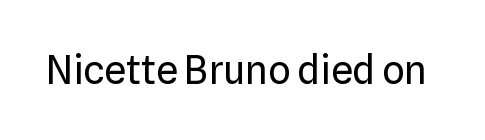
Q: Is the text bold? A: No.
Q: Is the text italic (slanted)? A: No, it is upright.
Q: Is the typeface a serif or a sans-serif typeface? A: Sans-serif.
Q: Is the text underlined? A: No.
Q: Is the spacing between letters normal or unusually wide? A: Normal.
Q: Width (condensed, normal, or wide)? A: Normal.
Q: Stroke contrast? A: Low.
Q: x-height? A: Medium.
Q: Monospaced? A: No.
